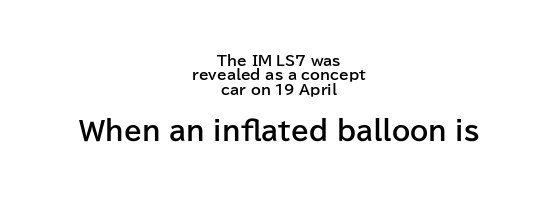
The image shows 26 px bold type, upright; set centered, tight line spacing (1.03x), normal letter spacing, not underlined; the second (bottom) block is 1.86x larger.
